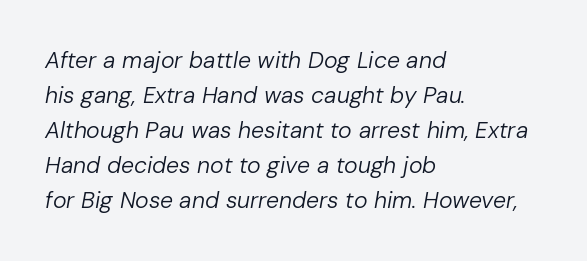
{"italic": "yes", "lean": "right", "slant_degrees": 10, "bold": "no", "underline": "no", "align": "left", "line_spacing": "normal", "line_spacing_ratio": 1.52, "letter_spacing": "normal", "letter_spacing_em": 0.0, "glyph_px": 23}
